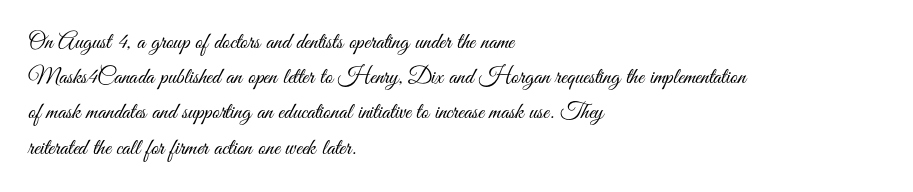
The image shows 23 px text type; set left-aligned, normal line spacing (1.53x), normal letter spacing, not underlined.
